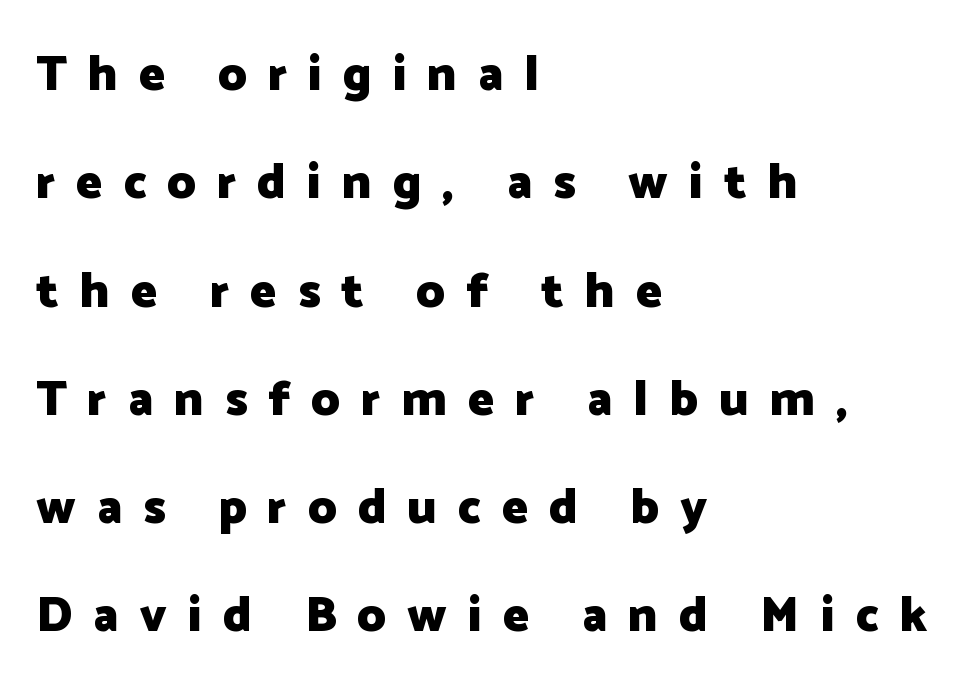
Q: Is the text bold? A: Yes.
Q: Is the text italic (slanted)? A: No, it is upright.
Q: Is the typeface a serif or a sans-serif typeface? A: Sans-serif.
Q: Is the text underlined? A: No.
Q: How is the paragraph aligned? A: Left-aligned.
Q: Is the spacing between letters normal or unusually wide? A: Unusually wide.
Q: Is the spacing between lines tight, normal or loose? A: Loose.
Q: Width (condensed, normal, or wide)? A: Normal.
Q: Stroke contrast? A: Low.
Q: x-height? A: Medium.
Q: Monospaced? A: No.
